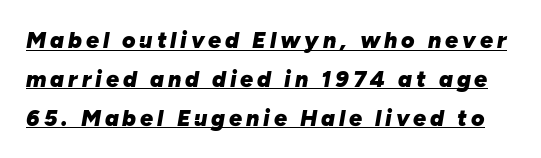
What's the leading like? Ordinary, nothing unusual. Strong, thick strokes mark this as bold type. The glyphs look as if they've been sheared to an angle. Glance below the letters and you will spot a drawn line.
